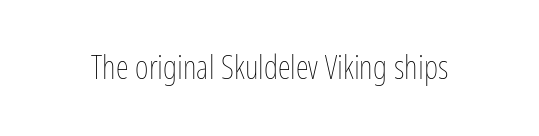
Is this a fixed-width face? No — the glyphs have proportional, varying widths. Upright lettering throughout. Is the type heavy? It reads as light-to-regular instead. Letter spacing: default. The space directly below the letters is spotless.
